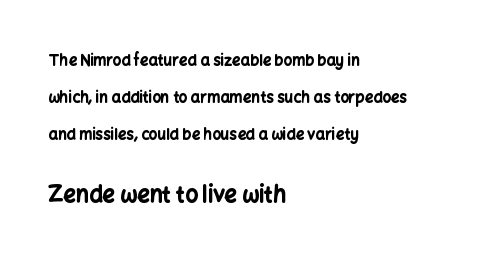
The image shows 22 px bold type, upright; set left-aligned, loose line spacing (2.48x), normal letter spacing, not underlined; the second (bottom) block is 1.47x larger.
